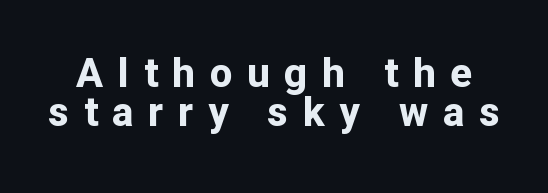
The font family rendered here belongs to the sans-serif group. Do the characters align in a grid? No, the font is proportional. This sample uses expanded letter spacing, leaving extra air between glyphs. Strong, thick strokes mark this as bold type. Horizontal bands of white between lines are thin slivers. Honestly, there is no underline to notice here at all.
